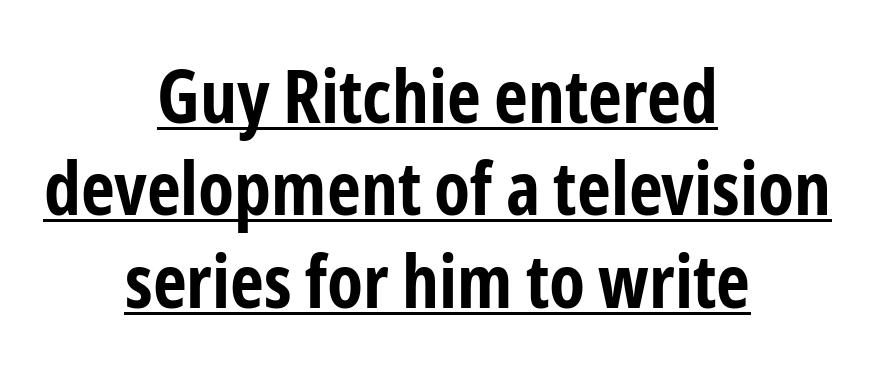
{"serif": "no", "italic": "no", "bold": "yes", "weight": "bold", "width": "condensed", "stroke_contrast": "low", "x_height": "medium", "monospaced": "no", "underline": "yes", "align": "center", "line_spacing": "normal", "line_spacing_ratio": 1.25, "letter_spacing": "normal", "letter_spacing_em": 0.0, "glyph_px": 74}
